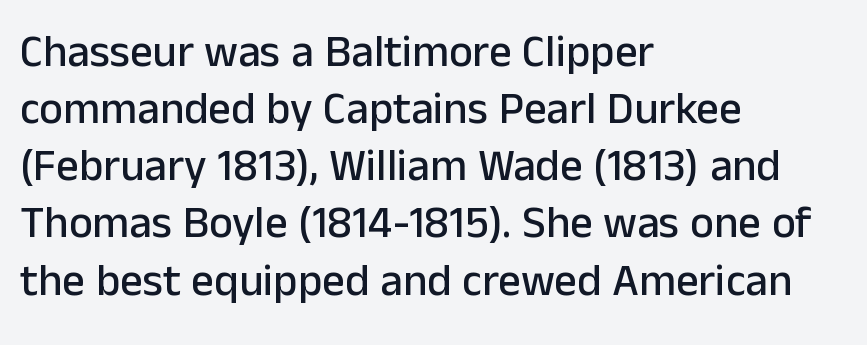
The image shows 45 px sans-serif type, upright; set left-aligned, normal line spacing (1.27x), normal letter spacing, not underlined; low stroke contrast and a medium x-height.
